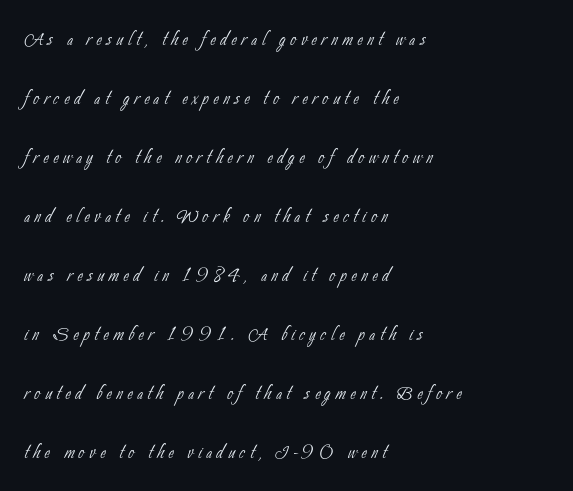
Q: Is the text bold? A: No.
Q: Is the text underlined? A: No.
Q: How is the paragraph aligned? A: Left-aligned.
Q: Is the spacing between lines tight, normal or loose? A: Loose.
